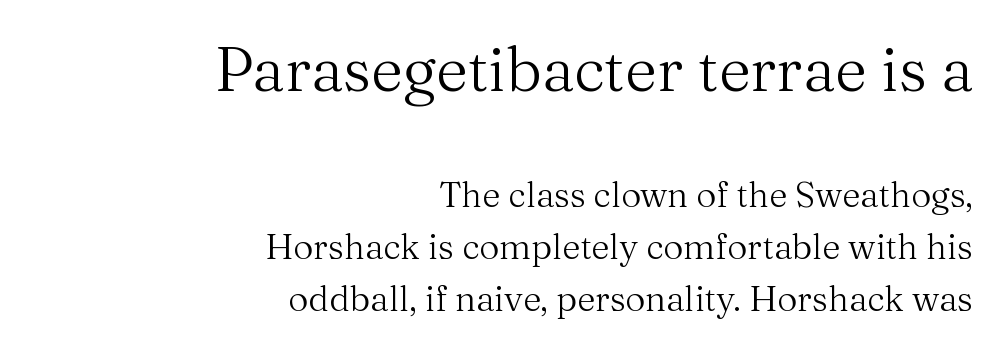
The image shows 62 px regular-weight serif type, upright; set right-aligned, normal line spacing (1.49x), normal letter spacing, not underlined; the first (top) block is 1.77x larger; medium stroke contrast and a medium x-height.
